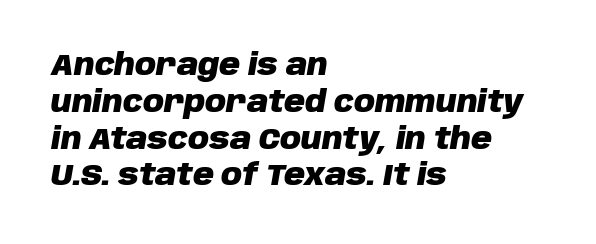
The image shows 29 px heavy type, italic (leaning right); set left-aligned, normal line spacing (1.27x), normal letter spacing, not underlined; low stroke contrast and a large x-height.
